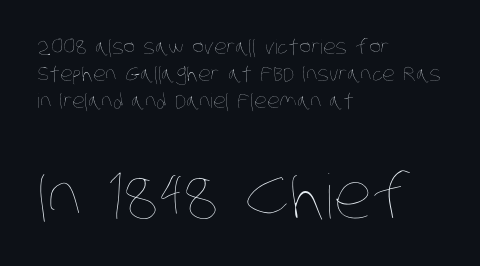
Q: Is the text bold? A: No.
Q: Is the text underlined? A: No.
Q: How is the paragraph aligned? A: Left-aligned.
Q: Is the spacing between letters normal or unusually wide? A: Normal.
Q: Is the spacing between lines tight, normal or loose? A: Normal.
Q: Which block of text is set in a larger size, the first (top) or the second (bottom)? A: The second (bottom) one.
Q: Width (condensed, normal, or wide)? A: Condensed.
Q: Stroke contrast? A: Low.
Q: x-height? A: Large.
Q: Monospaced? A: No.
